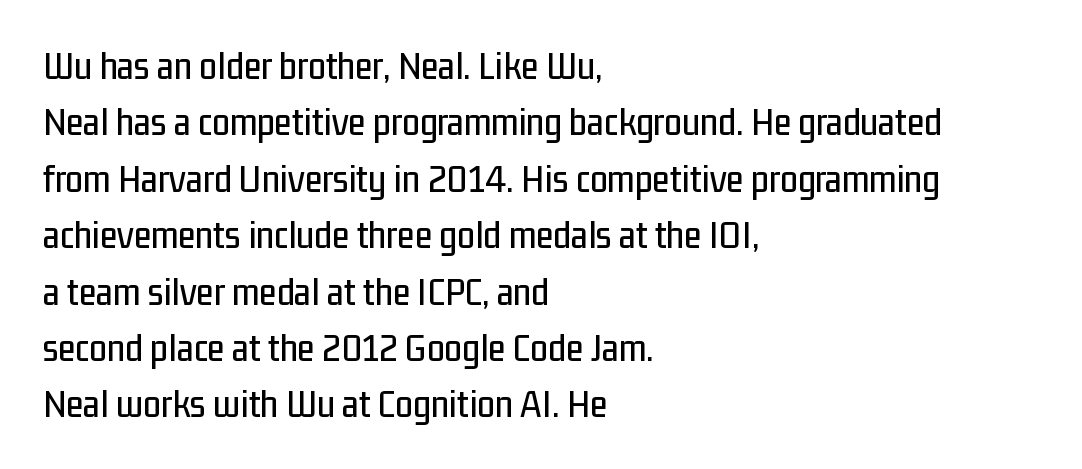
The image shows 40 px condensed sans-serif type, upright; set left-aligned, normal line spacing (1.41x), normal letter spacing, not underlined; low stroke contrast and a medium x-height.
